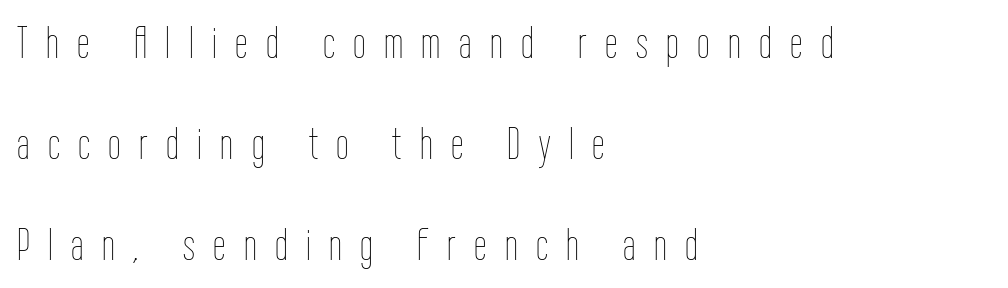
The image shows 45 px thin, condensed type, upright; set left-aligned, loose line spacing (2.25x), unusually wide letter spacing (+0.41 em), not underlined; low stroke contrast and a medium x-height.
